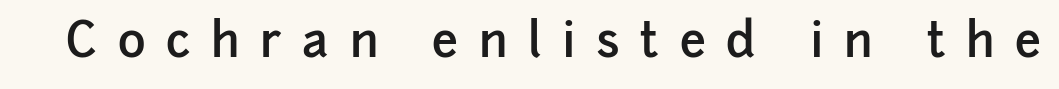
{"serif": "no", "italic": "no", "bold": "semi", "weight": "semibold", "width": "normal", "stroke_contrast": "low", "x_height": "medium", "monospaced": "no", "underline": "no", "letter_spacing": "wide", "letter_spacing_em": 0.44, "glyph_px": 47}
